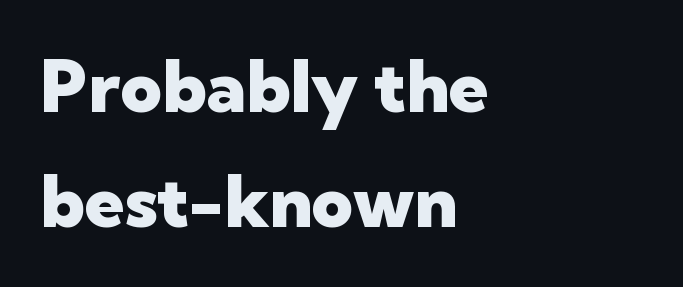
{"serif": "no", "italic": "no", "bold": "yes", "weight": "heavy", "width": "normal", "stroke_contrast": "low", "x_height": "medium", "monospaced": "no", "underline": "no", "align": "left", "line_spacing": "normal", "line_spacing_ratio": 1.6, "letter_spacing": "normal", "letter_spacing_em": 0.0, "glyph_px": 72}
